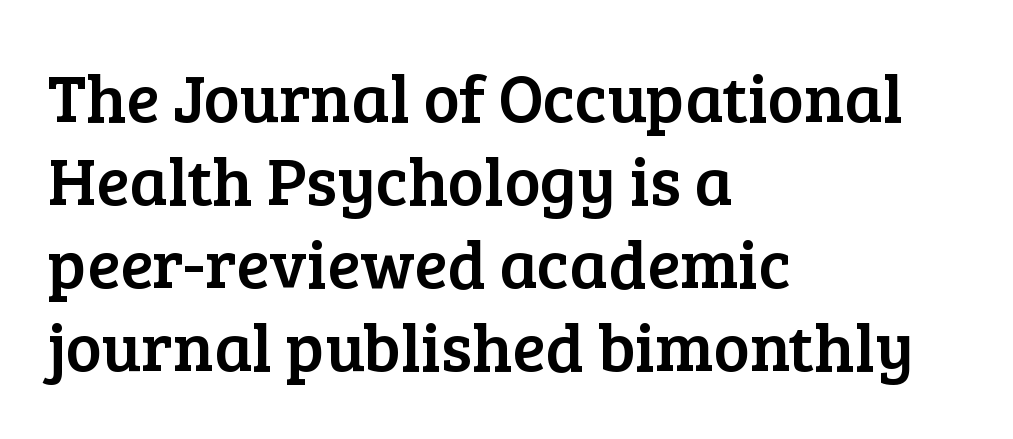
The image shows 68 px serif type, upright; set left-aligned, line spacing 1.22x, normal letter spacing, not underlined; low stroke contrast and a medium x-height.
